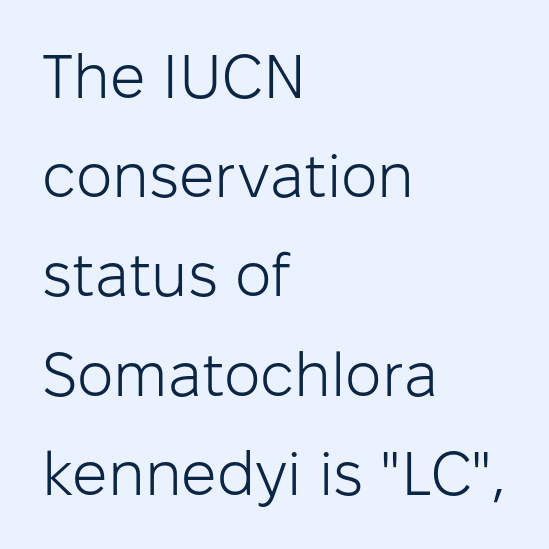
{"serif": "no", "italic": "no", "bold": "no", "weight": "light", "width": "normal", "stroke_contrast": "low", "x_height": "medium", "monospaced": "no", "underline": "no", "align": "left", "line_spacing": "normal", "line_spacing_ratio": 1.6, "letter_spacing": "normal", "letter_spacing_em": 0.0, "glyph_px": 62}
